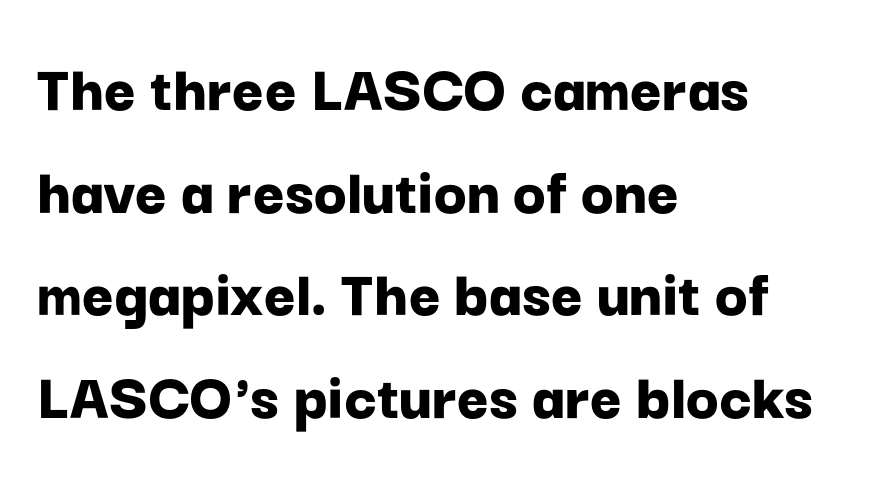
If you drew a line through each stem, it would be perfectly vertical. Descenders are the only things crossing below the line. Short note: letters normally spaced. The strokes are fattened all the way to bold.
